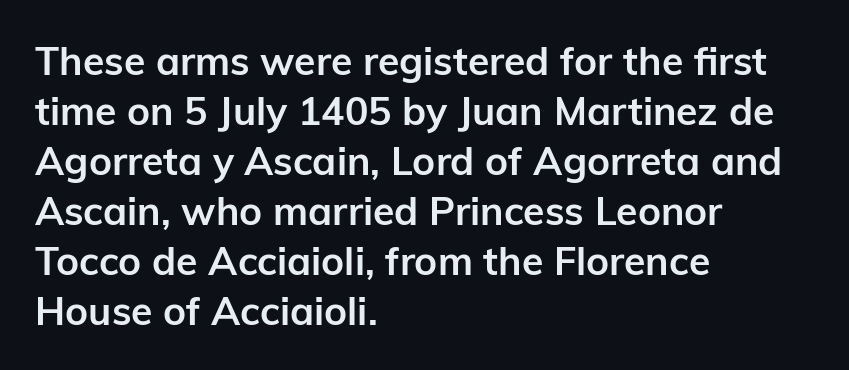
The image shows 39 px semibold sans-serif type, upright; set left-aligned, normal line spacing (1.28x), normal letter spacing, not underlined; low stroke contrast and a medium x-height.
